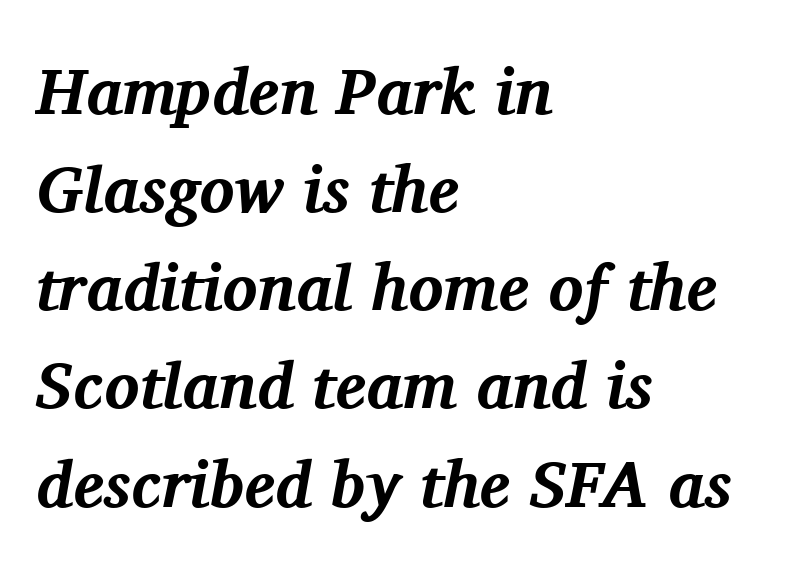
The image shows 65 px bold serif type, italic (leaning right); set left-aligned, normal line spacing (1.51x), normal letter spacing, not underlined; medium stroke contrast and a medium x-height.
